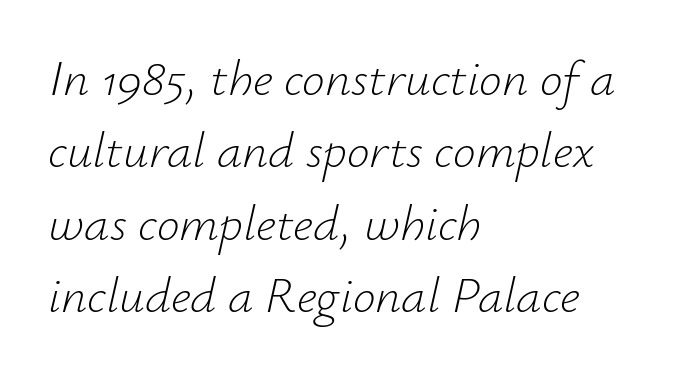
The image shows 51 px light type, italic (leaning right); set left-aligned, normal line spacing (1.42x), normal letter spacing, not underlined; low stroke contrast and a small x-height.
